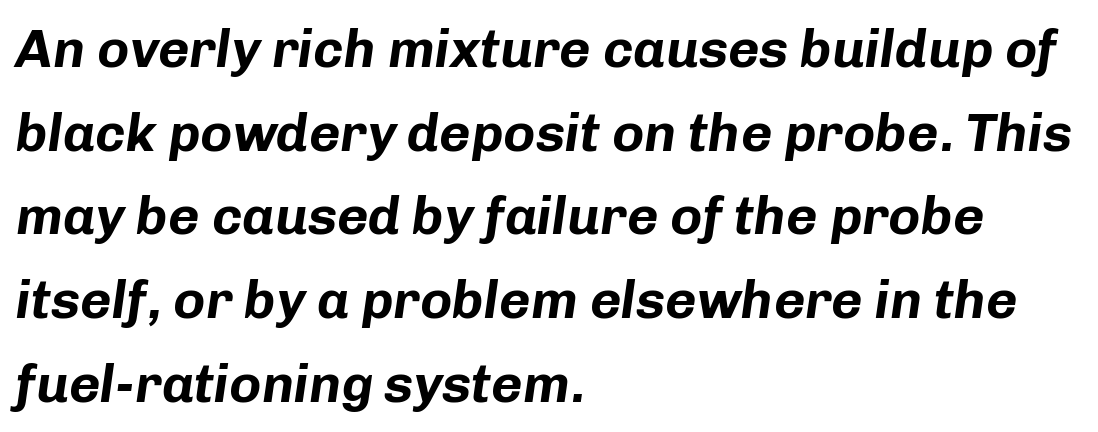
{"italic": "yes", "lean": "right", "slant_degrees": 8, "bold": "yes", "weight": "bold", "width": "normal", "stroke_contrast": "low", "x_height": "medium", "monospaced": "no", "underline": "no", "align": "left", "line_spacing": "normal", "line_spacing_ratio": 1.55, "letter_spacing": "normal", "letter_spacing_em": 0.0, "glyph_px": 54}
